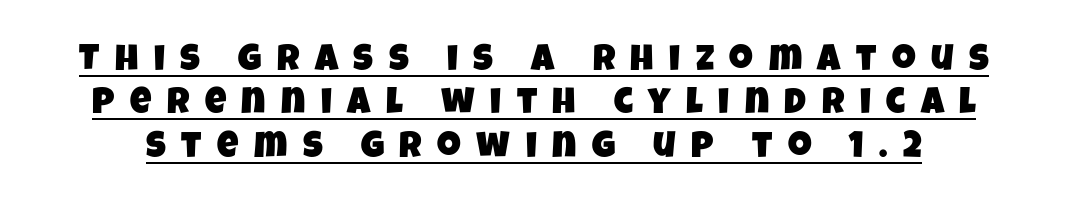
Students, note that the glyphs here are deliberately spaced far apart. A rule runs beneath these lines of type. Stroke terminals: plain, sans-serif. These lines are rendered in a variable-pitch font.
